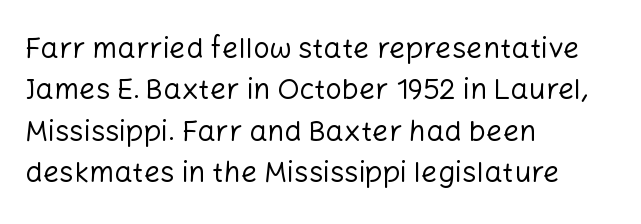
{"serif": "no", "italic": "no", "bold": "no", "weight": "regular", "width": "normal", "stroke_contrast": "low", "x_height": "medium", "monospaced": "no", "underline": "no", "align": "left", "line_spacing": "normal", "line_spacing_ratio": 1.43, "letter_spacing": "normal", "letter_spacing_em": 0.0, "glyph_px": 29}
